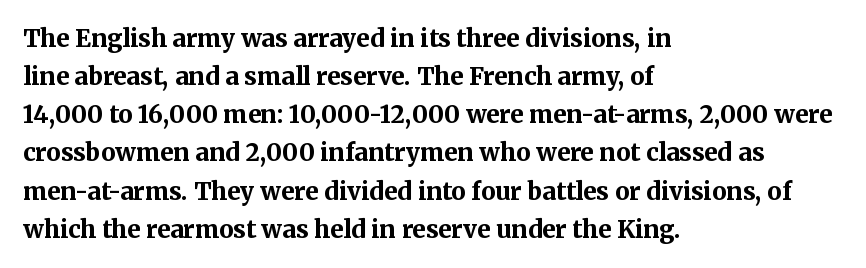
{"italic": "no", "bold": "yes", "underline": "no", "align": "left", "line_spacing": "normal", "line_spacing_ratio": 1.59, "letter_spacing": "normal", "letter_spacing_em": 0.0, "glyph_px": 24}
